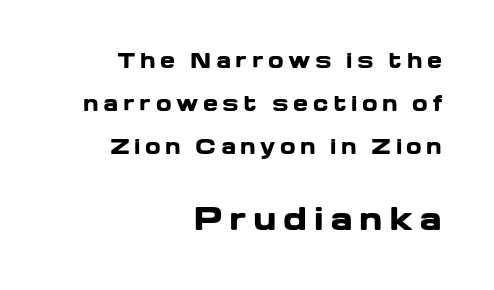
{"serif": "no", "italic": "no", "bold": "yes", "weight": "heavy", "width": "wide", "stroke_contrast": "low", "x_height": "medium", "monospaced": "no", "underline": "no", "align": "right", "line_spacing": "loose", "line_spacing_ratio": 2.16, "letter_spacing": "wide", "letter_spacing_em": 0.22, "larger_block": "second", "size_ratio": 1.5, "glyph_px": 30}
